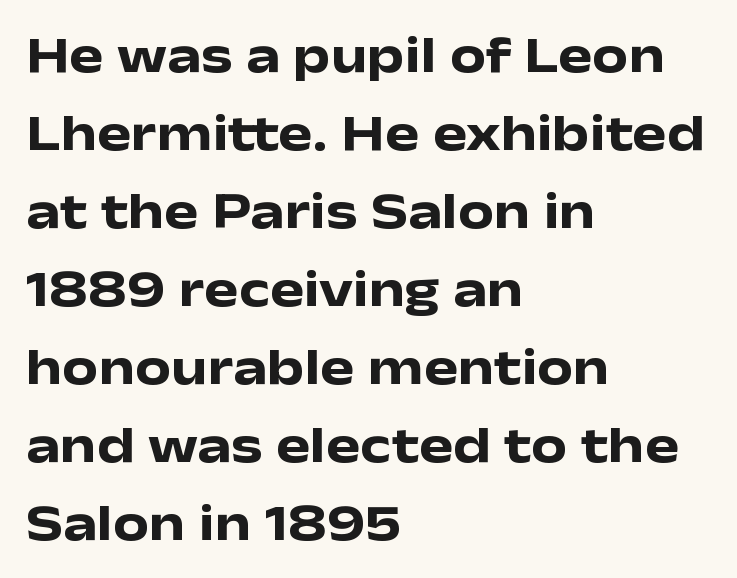
Q: Is the text bold? A: Yes.
Q: Is the text italic (slanted)? A: No, it is upright.
Q: Is the typeface a serif or a sans-serif typeface? A: Sans-serif.
Q: Is the text underlined? A: No.
Q: How is the paragraph aligned? A: Left-aligned.
Q: Is the spacing between letters normal or unusually wide? A: Normal.
Q: Is the spacing between lines tight, normal or loose? A: Normal.
Q: Width (condensed, normal, or wide)? A: Wide.
Q: Stroke contrast? A: Low.
Q: x-height? A: Medium.
Q: Monospaced? A: No.
